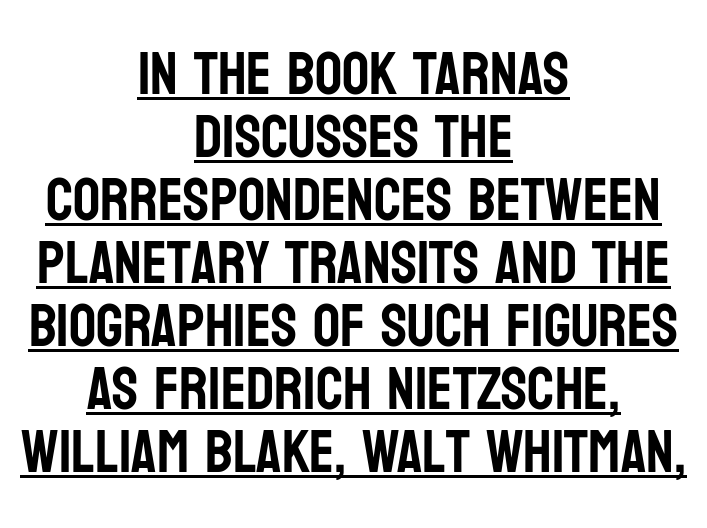
{"serif": "no", "italic": "no", "width": "condensed", "stroke_contrast": "low", "x_height": "large", "monospaced": "no", "underline": "yes", "align": "center", "line_spacing": "tight", "line_spacing_ratio": 1.05, "letter_spacing": "normal", "letter_spacing_em": 0.0, "glyph_px": 60}
